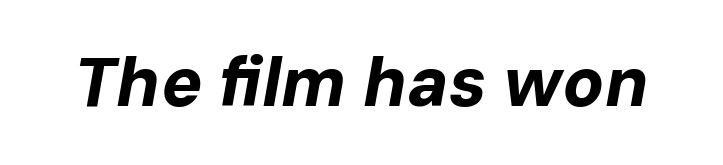
Q: Is the text bold? A: Yes.
Q: Is the text italic (slanted)? A: Yes, it leans right by about 10 degrees.
Q: Is the text underlined? A: No.
Q: Is the spacing between letters normal or unusually wide? A: Normal.
Q: Width (condensed, normal, or wide)? A: Normal.
Q: Stroke contrast? A: Low.
Q: x-height? A: Medium.
Q: Monospaced? A: No.
